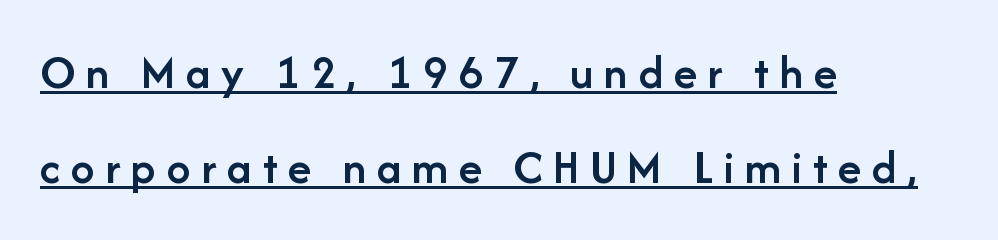
Q: Is the text bold? A: Semi-bold.
Q: Is the text italic (slanted)? A: No, it is upright.
Q: Is the typeface a serif or a sans-serif typeface? A: Sans-serif.
Q: Is the text underlined? A: Yes.
Q: How is the paragraph aligned? A: Left-aligned.
Q: Is the spacing between letters normal or unusually wide? A: Unusually wide.
Q: Is the spacing between lines tight, normal or loose? A: Loose.
Q: Width (condensed, normal, or wide)? A: Normal.
Q: Stroke contrast? A: Low.
Q: x-height? A: Medium.
Q: Monospaced? A: No.
